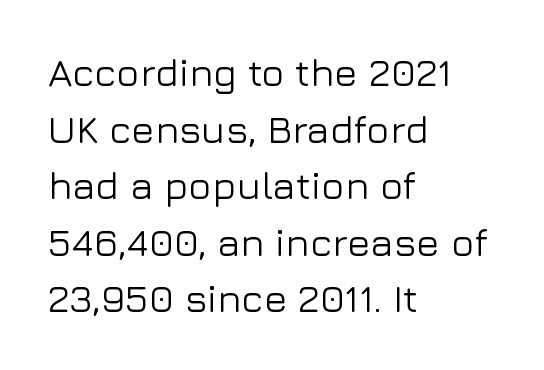
The image shows 39 px sans-serif type, upright; set left-aligned, normal line spacing (1.45x), normal letter spacing, not underlined; low stroke contrast and a medium x-height.
